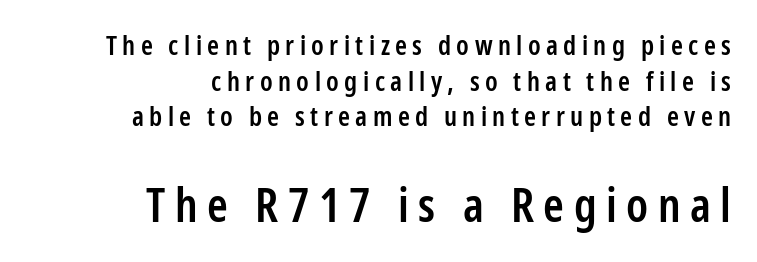
Q: Is the text bold? A: Semi-bold.
Q: Is the text italic (slanted)? A: No, it is upright.
Q: Is the typeface a serif or a sans-serif typeface? A: Sans-serif.
Q: Is the text underlined? A: No.
Q: How is the paragraph aligned? A: Right-aligned.
Q: Is the spacing between letters normal or unusually wide? A: Unusually wide.
Q: Is the spacing between lines tight, normal or loose? A: Normal.
Q: Which block of text is set in a larger size, the first (top) or the second (bottom)? A: The second (bottom) one.
Q: Width (condensed, normal, or wide)? A: Condensed.
Q: Stroke contrast? A: Low.
Q: x-height? A: Medium.
Q: Monospaced? A: No.
